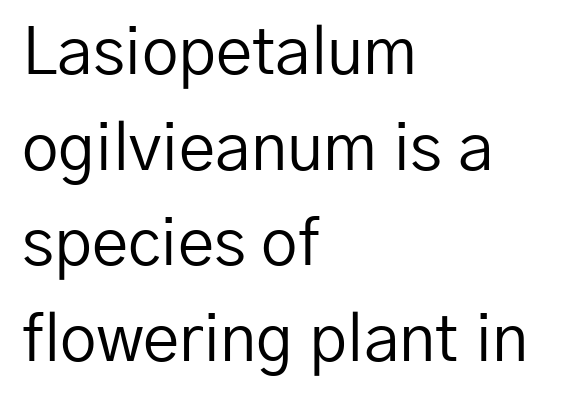
Unlike a traditional serif, this face leaves its strokes unadorned. Compared with typical body copy, the letter spacing here is the same. Honestly, there is no underline to notice here at all. The space between consecutive lines is moderate. Vertical stems look standard width or narrower in stroke.
